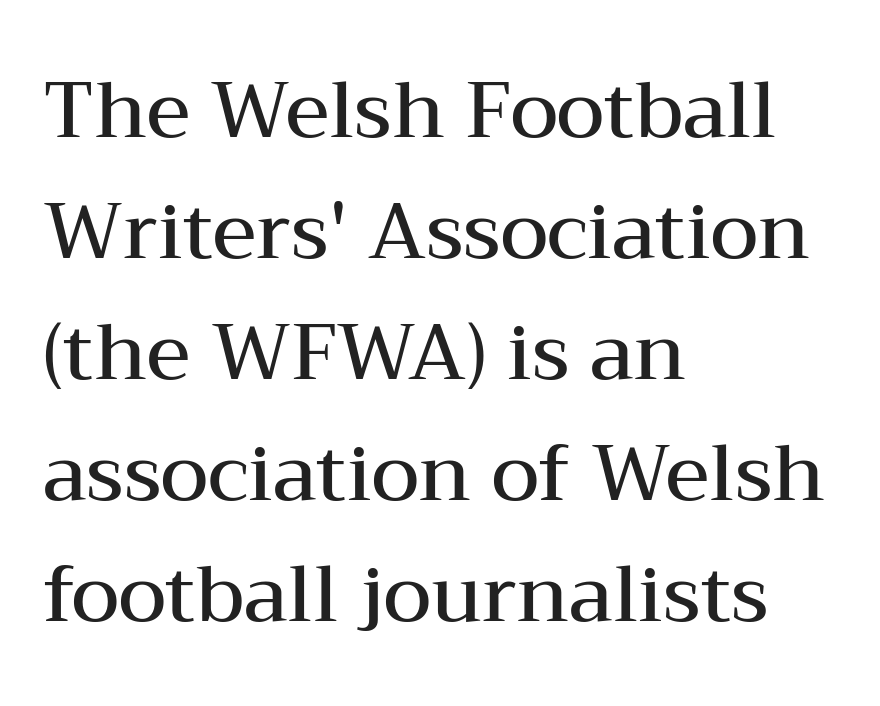
The area under the type is left untouched. This sample has the flowing, uneven cadence of proportional lettering. The type is set solid horizontally, with unmodified tracking. One-word summary of the alignment: left. Each new line begins a customary step beneath the previous one.
